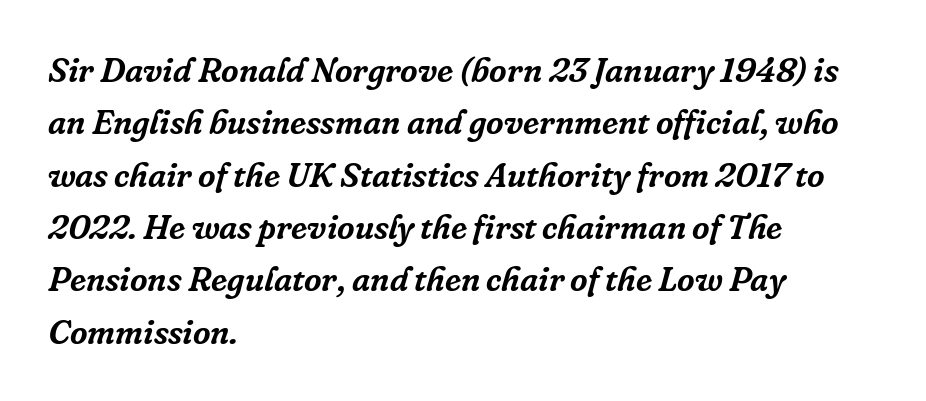
{"serif": "yes", "italic": "yes", "lean": "right", "slant_degrees": 16, "width": "normal", "stroke_contrast": "low", "x_height": "medium", "monospaced": "no", "underline": "no", "align": "left", "line_spacing": "normal", "line_spacing_ratio": 1.54, "letter_spacing": "normal", "letter_spacing_em": 0.0, "glyph_px": 34}
